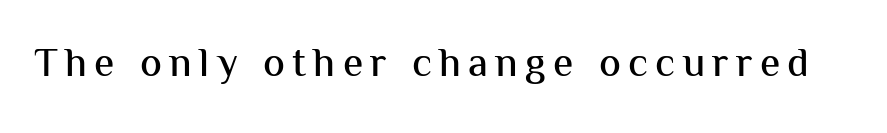
Q: Is the text italic (slanted)? A: No, it is upright.
Q: Is the typeface a serif or a sans-serif typeface? A: Sans-serif.
Q: Is the text underlined? A: No.
Q: Width (condensed, normal, or wide)? A: Normal.
Q: Stroke contrast? A: Medium.
Q: x-height? A: Medium.
Q: Monospaced? A: No.
